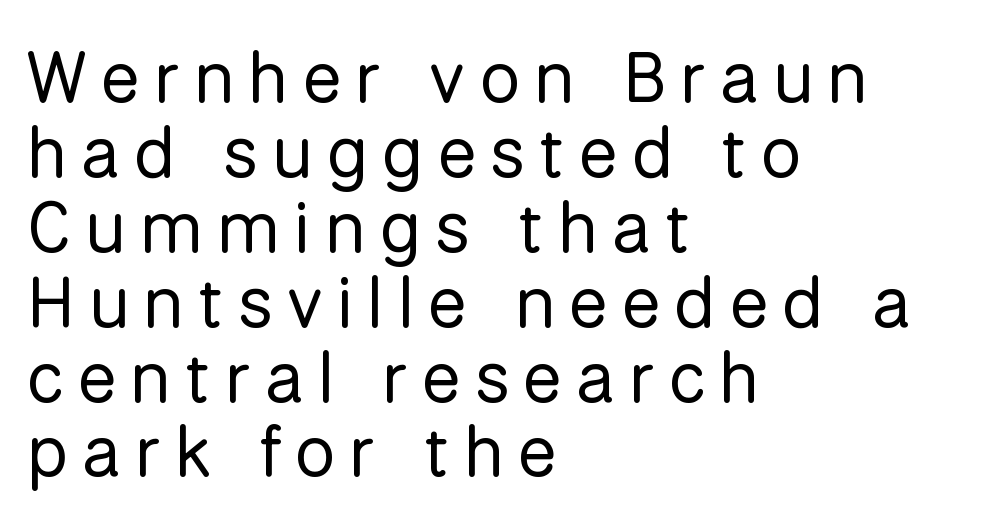
Underlining? Definitely not there. Classification — sans serif. The passage shown is typed in a proportional face where columns would drift. Does the lettering tilt? It doesn't — this is upright. The paragraph shown leans on its left margin. Is the type heavy? It reads as light-to-regular instead.
